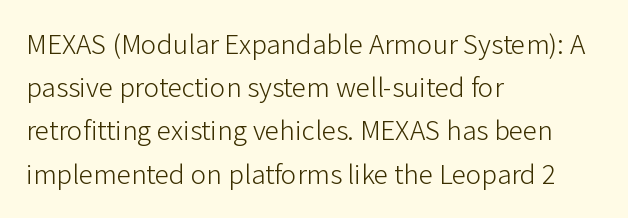
The image shows 29 px light sans-serif type, upright; set left-aligned, normal line spacing (1.49x), normal letter spacing, not underlined; low stroke contrast and a medium x-height.
